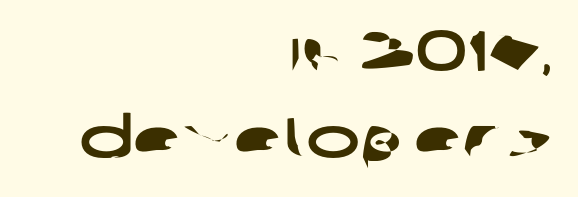
Standard letterfit; no display-style spreading of the glyphs. The letters carry no serifs — their stems end cleanly without finishing strokes. Normally led — the rows are evenly, conventionally spaced. The face used here is proportionally spaced, like ordinary book or web type. Layout note: lines flush right.
